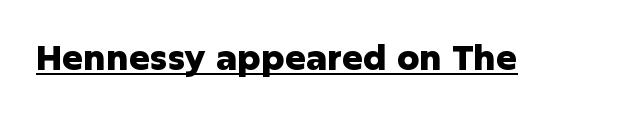
{"serif": "no", "italic": "no", "bold": "yes", "weight": "heavy", "width": "normal", "stroke_contrast": "low", "x_height": "medium", "monospaced": "no", "underline": "yes", "letter_spacing": "normal", "letter_spacing_em": 0.0, "glyph_px": 35}
